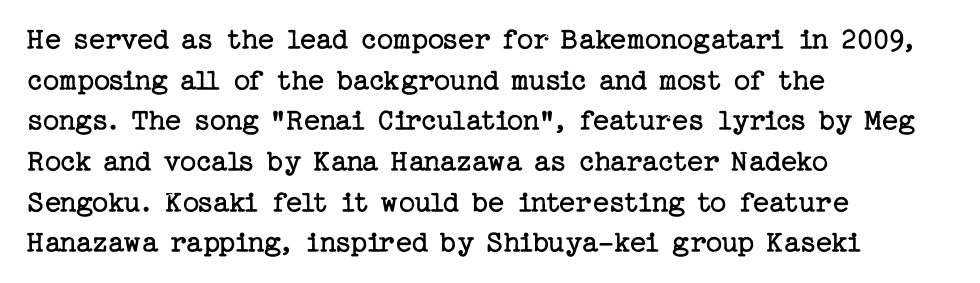
{"serif": "yes", "italic": "no", "bold": "no", "weight": "regular", "width": "normal", "stroke_contrast": "low", "x_height": "medium", "underline": "no", "align": "left", "line_spacing": "normal", "line_spacing_ratio": 1.27, "letter_spacing": "normal", "letter_spacing_em": 0.0, "glyph_px": 32}
